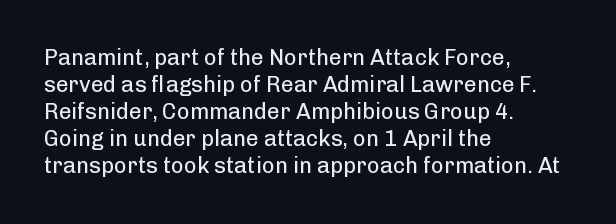
{"italic": "no", "bold": "no", "underline": "no", "align": "left", "line_spacing_ratio": 1.23, "letter_spacing": "normal", "letter_spacing_em": 0.0, "glyph_px": 22}
